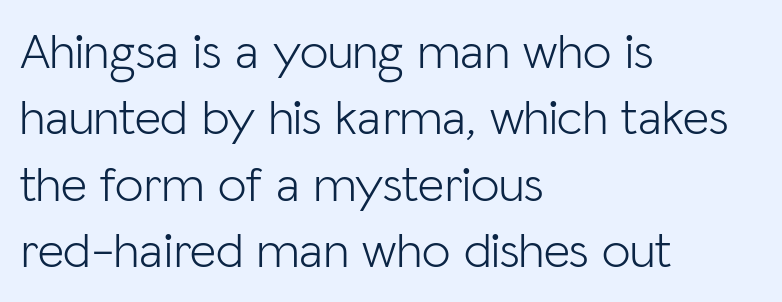
The image shows 51 px light sans-serif type, upright; set left-aligned, normal line spacing (1.3x), normal letter spacing, not underlined; low stroke contrast and a medium x-height.
